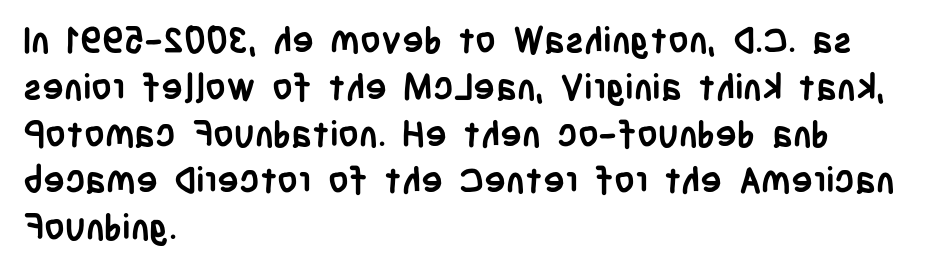
This sample uses plain, unmodified letter spacing. Italic? Not at all — the glyphs are vertical. A full-strength bold gives these letters their thick strokes. Every row of glyphs begins at an identical x-position on the left. Proportional: the letters do not fall into vertical columns. The vertical gap from one line to the next is medium.
